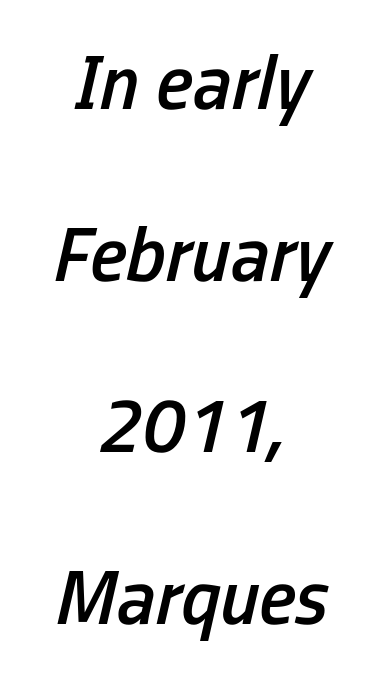
Q: Is the text bold? A: Semi-bold.
Q: Is the text italic (slanted)? A: Yes, it leans right by about 13 degrees.
Q: Is the text underlined? A: No.
Q: How is the paragraph aligned? A: Centered.
Q: Is the spacing between letters normal or unusually wide? A: Normal.
Q: Is the spacing between lines tight, normal or loose? A: Loose.
Q: Width (condensed, normal, or wide)? A: Condensed.
Q: Stroke contrast? A: Low.
Q: x-height? A: Medium.
Q: Monospaced? A: No.
